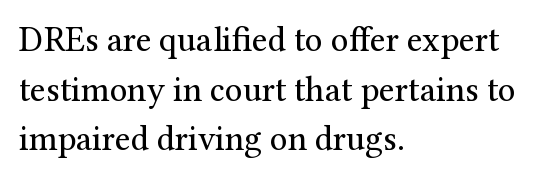
The image shows 35 px regular-weight serif type, upright; set left-aligned, normal line spacing (1.42x), normal letter spacing, not underlined; medium stroke contrast and a medium x-height.
